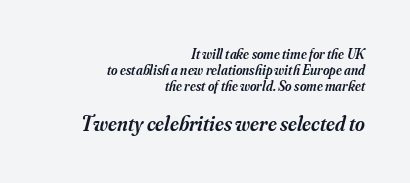
The image shows 21 px text type, italic (leaning right); set right-aligned, tight line spacing (1.15x), normal letter spacing, not underlined; the second (bottom) block is 1.5x larger.
